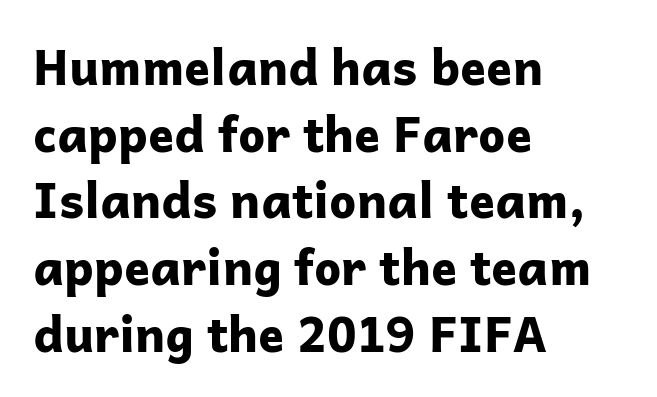
This sample has the flowing, uneven cadence of proportional lettering. Spacing between characters is what you'd get straight out of the box. The lines are quadded left. Designer's note — italics off, roman on. On the weight axis this lands at bold, roughly 700.
